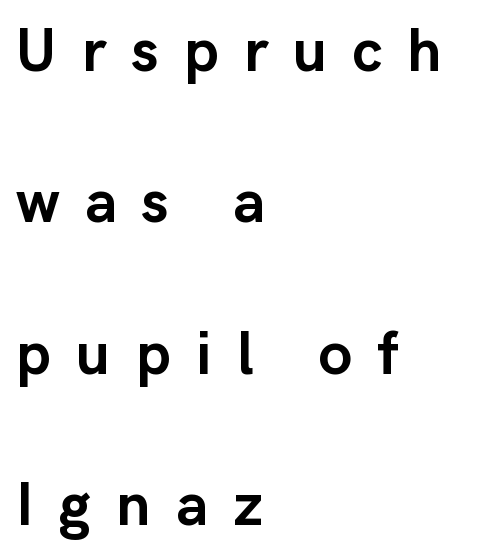
Q: Is the text bold? A: Yes.
Q: Is the text italic (slanted)? A: No, it is upright.
Q: Is the typeface a serif or a sans-serif typeface? A: Sans-serif.
Q: Is the text underlined? A: No.
Q: How is the paragraph aligned? A: Left-aligned.
Q: Is the spacing between letters normal or unusually wide? A: Unusually wide.
Q: Is the spacing between lines tight, normal or loose? A: Loose.
Q: Width (condensed, normal, or wide)? A: Normal.
Q: Stroke contrast? A: Low.
Q: x-height? A: Medium.
Q: Monospaced? A: No.
